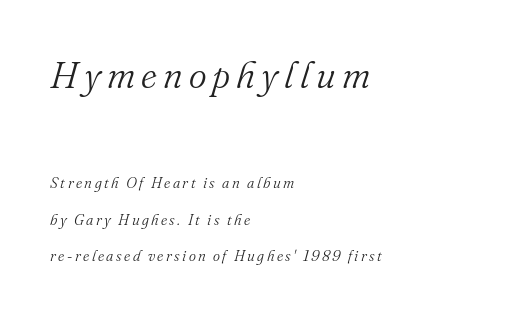
Reading down the column, the eye jumps a long way to each next line. Caption: upper text group enlarged, lower text group reduced. Horizontally, the lines are justified to the leading edge only. There's an unmistakable incline to the writing here. Think of a printed novel: that variable character pitch is what you see here. The type family on display is of the serif kind.
